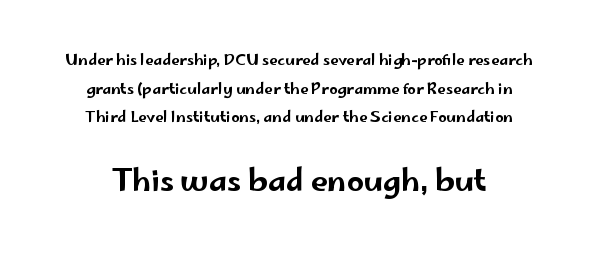
Q: Is the text italic (slanted)? A: No, it is upright.
Q: Is the typeface a serif or a sans-serif typeface? A: Sans-serif.
Q: Is the text underlined? A: No.
Q: Is the spacing between letters normal or unusually wide? A: Normal.
Q: Is the spacing between lines tight, normal or loose? A: Loose.
Q: Which block of text is set in a larger size, the first (top) or the second (bottom)? A: The second (bottom) one.
Q: Width (condensed, normal, or wide)? A: Wide.
Q: Stroke contrast? A: Low.
Q: x-height? A: Small.
Q: Monospaced? A: No.
